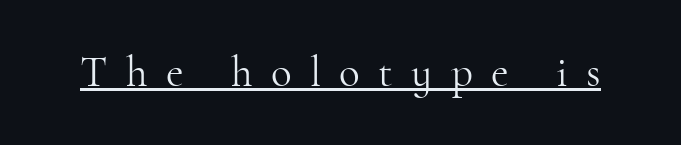
The image shows 43 px light serif type, upright; set unusually wide letter spacing (+0.43 em), underlined; high stroke contrast and a small x-height.
